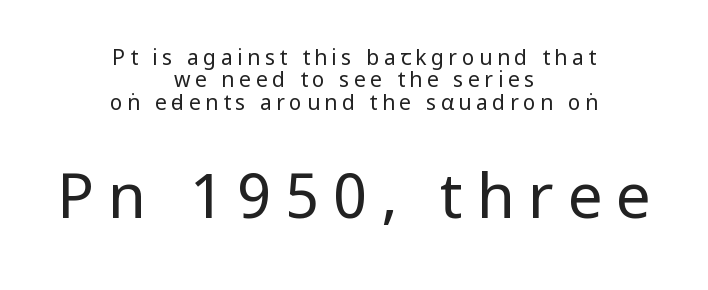
No extra ink here — the face is not bold. A bare baseline throughout the passage. Grotesque or geometric, the face here clearly has no serifs. A typesetter would mark this as roman, not italic. In terms of leading, this rendering errs on the cramped side.
